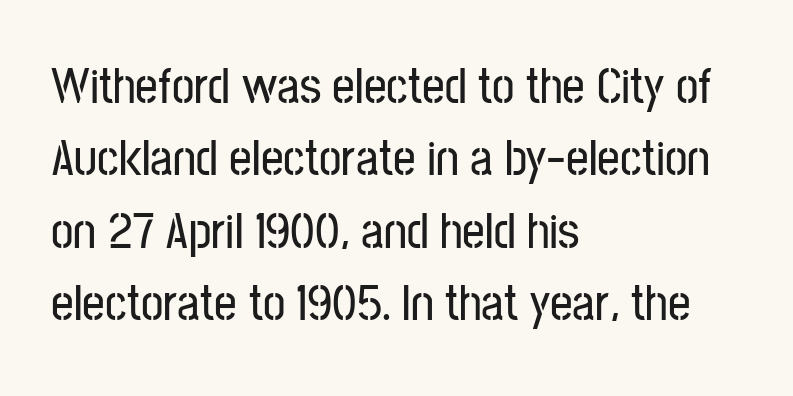
The image shows 50 px condensed sans-serif type, upright; set left-aligned, normal line spacing (1.45x), normal letter spacing, not underlined; low stroke contrast and a medium x-height.
